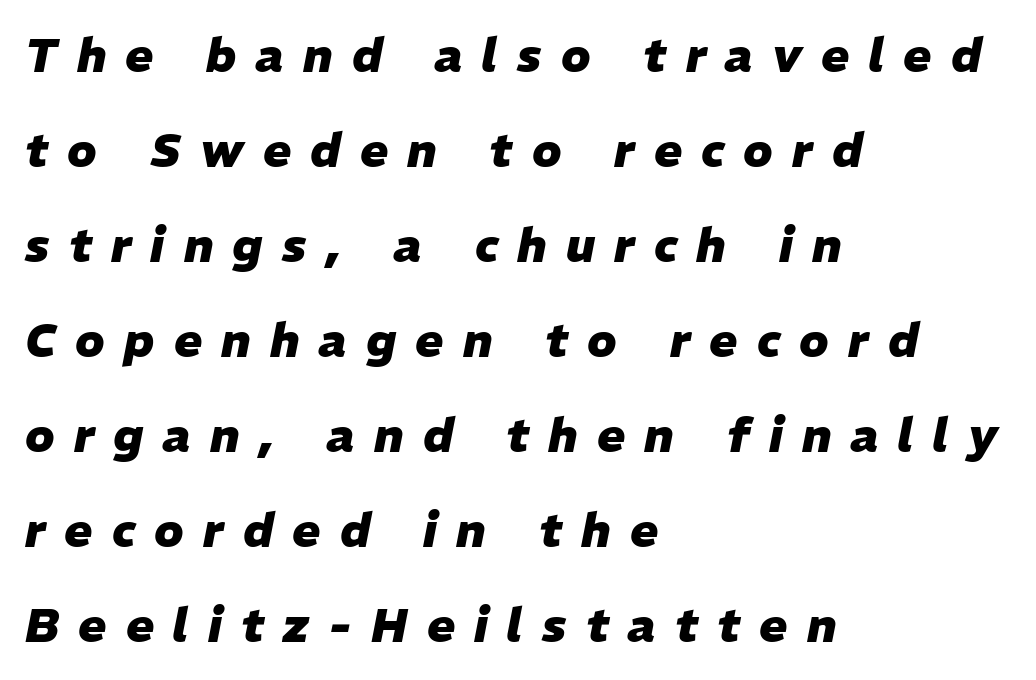
{"italic": "yes", "lean": "right", "slant_degrees": 11, "bold": "yes", "weight": "heavy", "width": "normal", "stroke_contrast": "low", "x_height": "medium", "monospaced": "no", "underline": "no", "align": "left", "line_spacing": "loose", "line_spacing_ratio": 2.02, "letter_spacing": "wide", "letter_spacing_em": 0.41, "glyph_px": 47}
